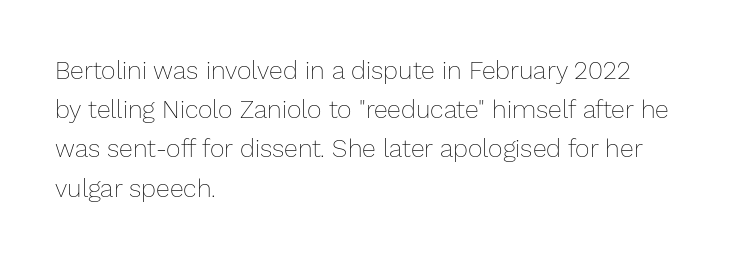
Q: Is the text bold? A: No.
Q: Is the text italic (slanted)? A: No, it is upright.
Q: Is the text underlined? A: No.
Q: How is the paragraph aligned? A: Left-aligned.
Q: Is the spacing between letters normal or unusually wide? A: Normal.
Q: Is the spacing between lines tight, normal or loose? A: Normal.
